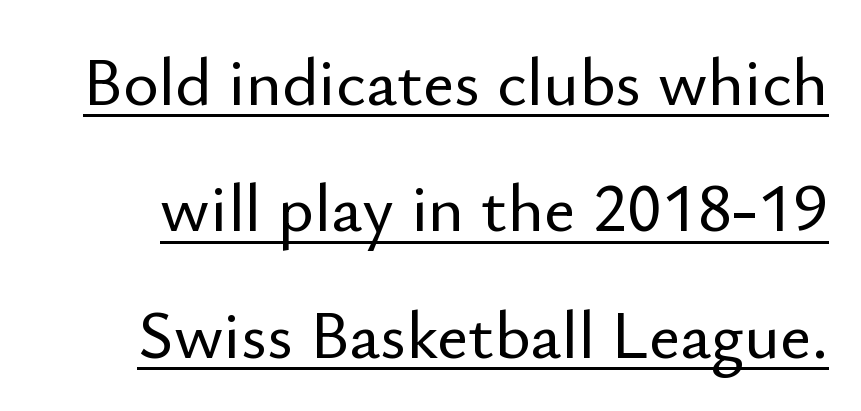
{"serif": "no", "italic": "no", "width": "normal", "stroke_contrast": "low", "x_height": "small", "monospaced": "no", "underline": "yes", "line_spacing_ratio": 1.86, "letter_spacing": "normal", "letter_spacing_em": 0.0, "glyph_px": 68}
